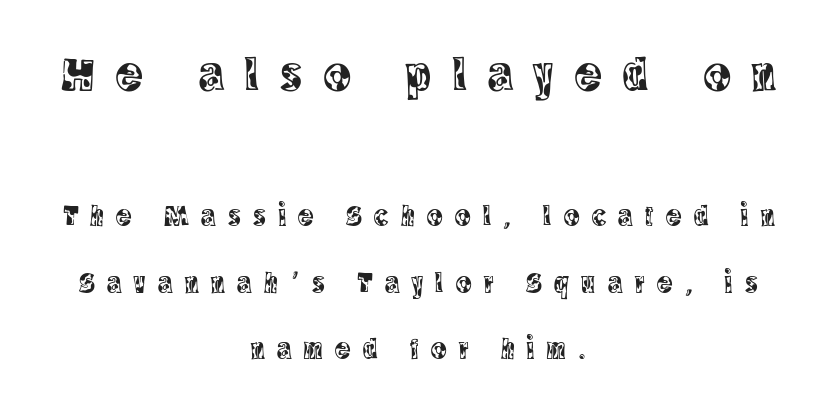
Every stem runs plumb, perpendicular to the baseline. In terms of letterspacing, this is a distinctly airy, spread setting. Spacing verdict: proportional, widths tailored to each character. The designer gave the opening block more size than the closing block. Observe the serifs anchoring each vertical stroke in this sample. Check the space under the baseline: it is left empty.
